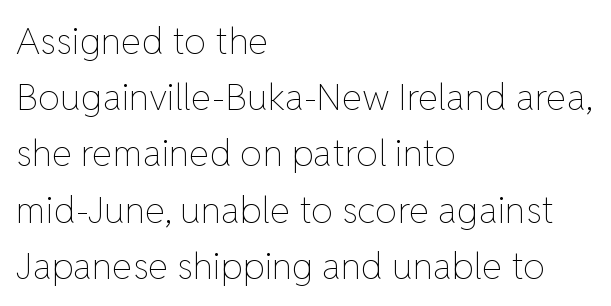
{"italic": "no", "bold": "no", "weight": "thin", "width": "normal", "stroke_contrast": "low", "x_height": "medium", "monospaced": "no", "underline": "no", "align": "left", "line_spacing": "normal", "line_spacing_ratio": 1.52, "letter_spacing": "normal", "letter_spacing_em": 0.0, "glyph_px": 37}
